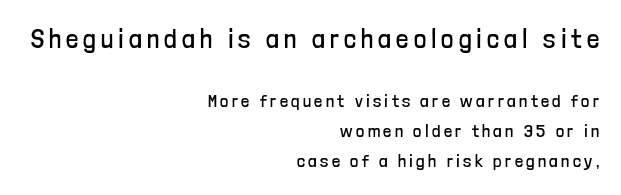
Q: Is the text bold? A: No.
Q: Is the text italic (slanted)? A: No, it is upright.
Q: Is the text underlined? A: No.
Q: How is the paragraph aligned? A: Right-aligned.
Q: Is the spacing between lines tight, normal or loose? A: Normal.
Q: Which block of text is set in a larger size, the first (top) or the second (bottom)? A: The first (top) one.
